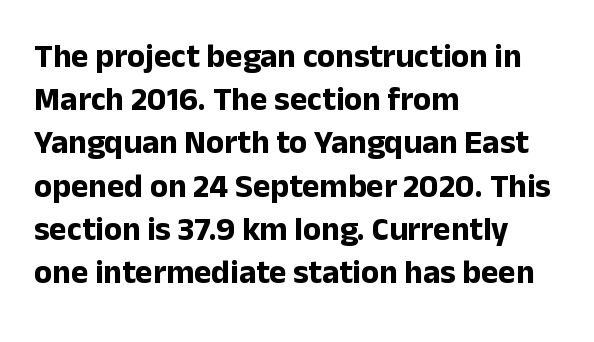
Observe the absence of serifs on each vertical stroke in this sample. Default kerning and tracking; the words read as compact shapes. Each letter keeps its own natural width here, so spacing adapts to shape. Heavy, bold letterforms.
